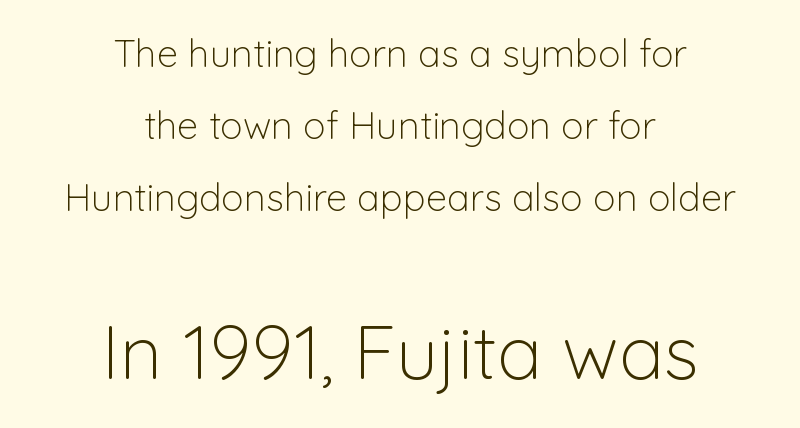
The image shows 75 px light sans-serif type, upright; set centered, line spacing 1.89x, normal letter spacing, not underlined; the second (bottom) block is 1.97x larger; low stroke contrast and a medium x-height.
